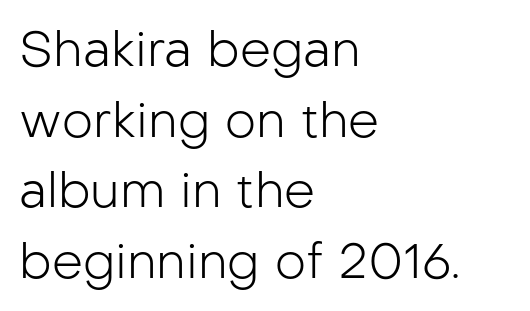
{"serif": "no", "italic": "no", "bold": "no", "weight": "light", "width": "normal", "stroke_contrast": "low", "x_height": "medium", "monospaced": "no", "underline": "no", "align": "left", "line_spacing": "normal", "line_spacing_ratio": 1.44, "letter_spacing": "normal", "letter_spacing_em": 0.0, "glyph_px": 49}
